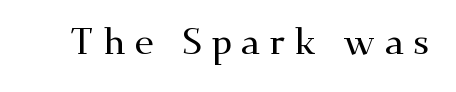
The image shows 37 px wide serif type, upright; set unusually wide letter spacing (+0.23 em), not underlined; medium stroke contrast and a small x-height.
